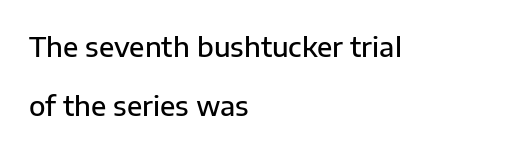
Compared with typical body copy, the letter spacing here is the same. Widely set lines give the paragraph a tall, airy silhouette. Rendered with straight, roman letterforms. Teacher's note: observe the even left margin — that is flush-left alignment. On the weight axis this lands at semibold, roughly 600. Decoration check: the copy has no underline.
